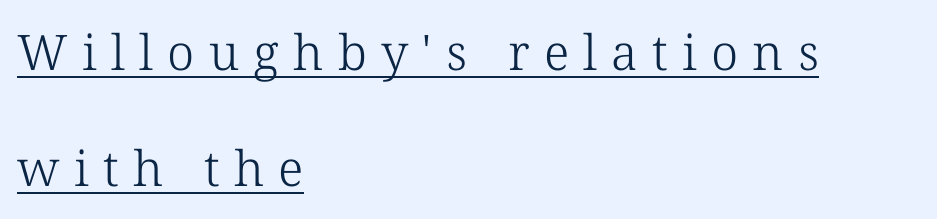
{"serif": "yes", "italic": "no", "bold": "no", "weight": "light", "width": "normal", "stroke_contrast": "low", "x_height": "medium", "monospaced": "no", "underline": "yes", "align": "left", "line_spacing": "loose", "line_spacing_ratio": 2.37, "letter_spacing": "wide", "letter_spacing_em": 0.29, "glyph_px": 49}
